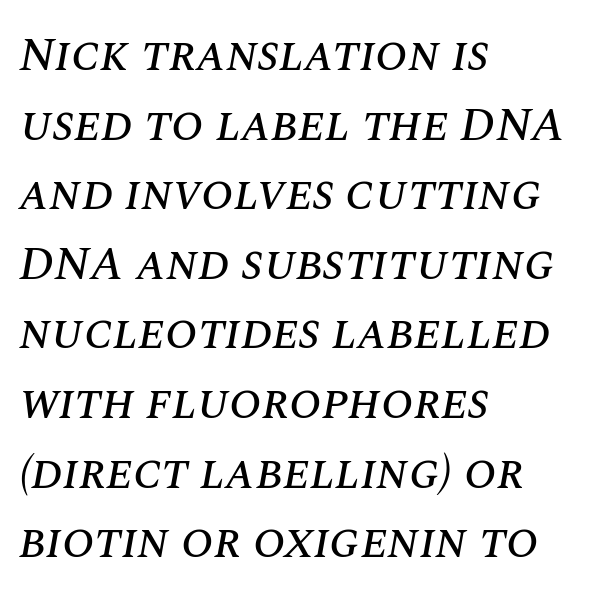
{"italic": "yes", "lean": "right", "slant_degrees": 10, "width": "normal", "stroke_contrast": "medium", "x_height": "large", "monospaced": "no", "underline": "no", "align": "left", "line_spacing": "normal", "line_spacing_ratio": 1.45, "letter_spacing": "normal", "letter_spacing_em": 0.0, "glyph_px": 48}
